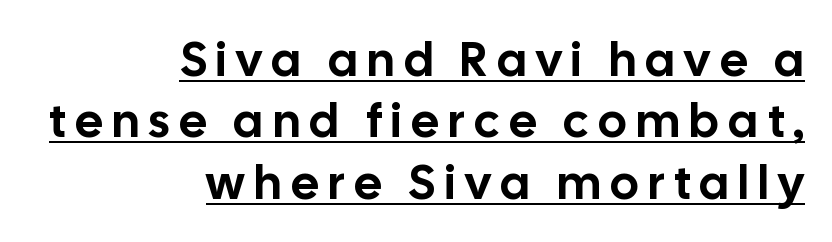
{"serif": "no", "italic": "no", "width": "normal", "stroke_contrast": "low", "x_height": "medium", "monospaced": "no", "underline": "yes", "align": "right", "line_spacing": "normal", "line_spacing_ratio": 1.28, "letter_spacing": "wide", "letter_spacing_em": 0.2, "glyph_px": 48}
